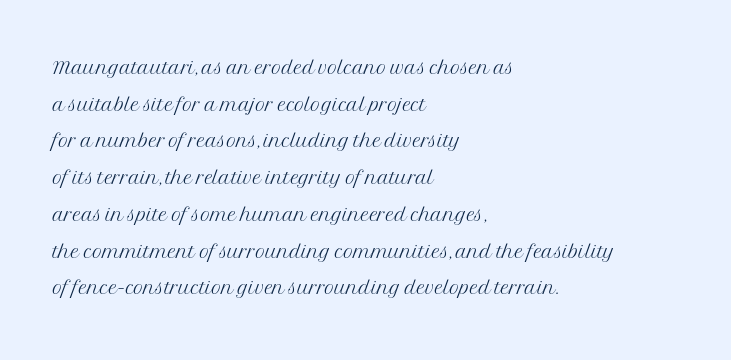
Reading down the block, your eye returns to a fixed left position each line. The strip under each line holds only bare page. Bold? No — there's no thickening of the strokes. Line spacing here is normal. Glyph-to-glyph distance matches everyday printed text.
